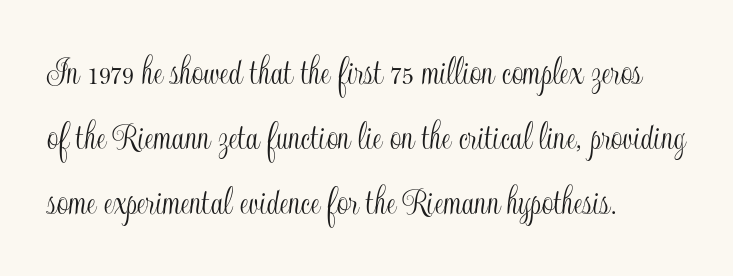
Q: Is the text italic (slanted)? A: Yes.
Q: Is the text underlined? A: No.
Q: How is the paragraph aligned? A: Left-aligned.
Q: Is the spacing between letters normal or unusually wide? A: Normal.
Q: Is the spacing between lines tight, normal or loose? A: Normal.
Q: Width (condensed, normal, or wide)? A: Condensed.
Q: x-height? A: Small.
Q: Monospaced? A: No.
